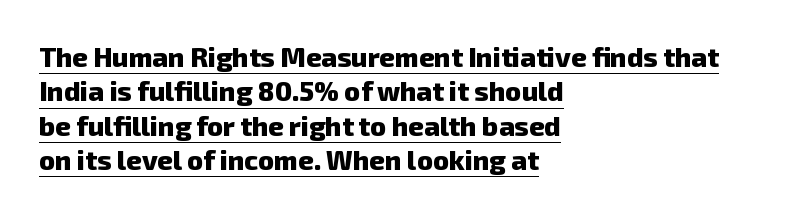
{"bold": "yes", "underline": "yes", "align": "left", "line_spacing": "normal", "line_spacing_ratio": 1.27, "letter_spacing": "normal", "letter_spacing_em": 0.0, "glyph_px": 27}
